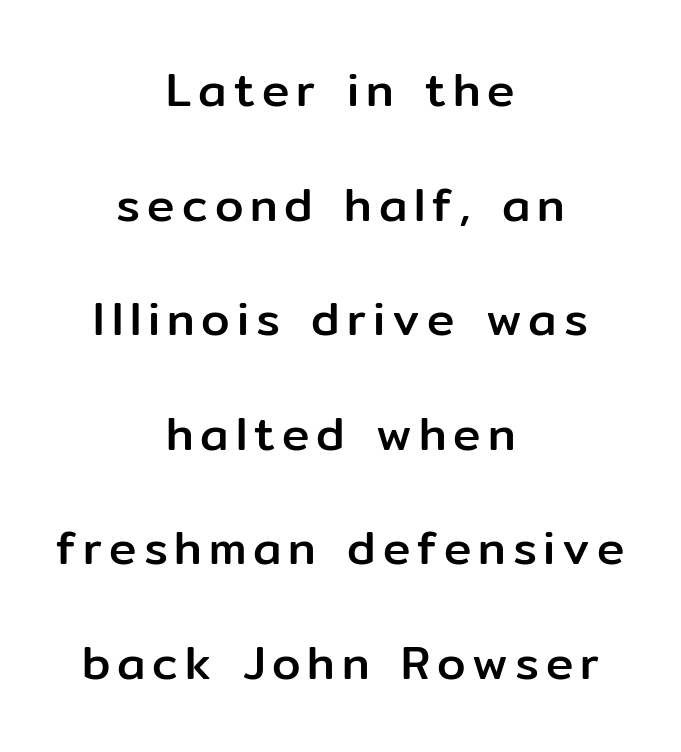
The image shows 46 px sans-serif type, upright; set centered, loose line spacing (2.49x), not underlined; low stroke contrast and a medium x-height.
